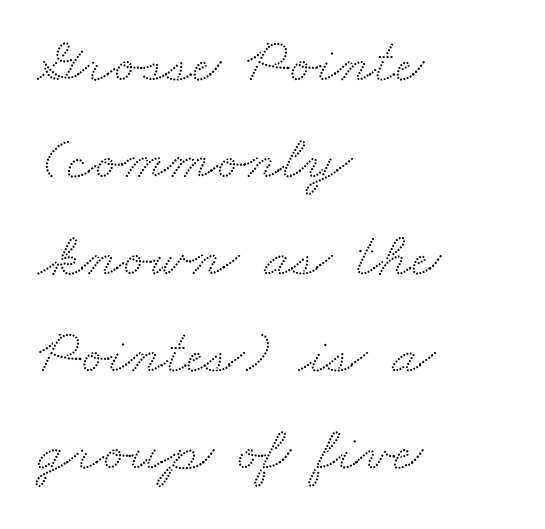
Q: Is the typeface a serif or a sans-serif typeface? A: Serif.
Q: Is the text underlined? A: No.
Q: How is the paragraph aligned? A: Left-aligned.
Q: Is the spacing between letters normal or unusually wide? A: Normal.
Q: Is the spacing between lines tight, normal or loose? A: Normal.
Q: Width (condensed, normal, or wide)? A: Wide.
Q: Stroke contrast? A: Medium.
Q: x-height? A: Small.
Q: Monospaced? A: No.
